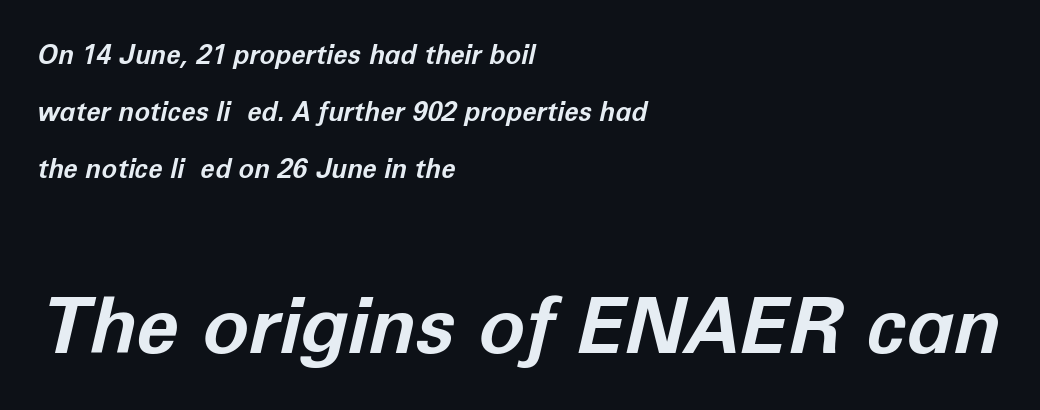
Nobody drew a line under any word here. Visually, the bottom section dominates because its glyphs are scaled up. There's an unmistakable incline to the writing here. The line-height multiplier appears high, well above default. Typeset ragged right — the left edge is the straight one.
